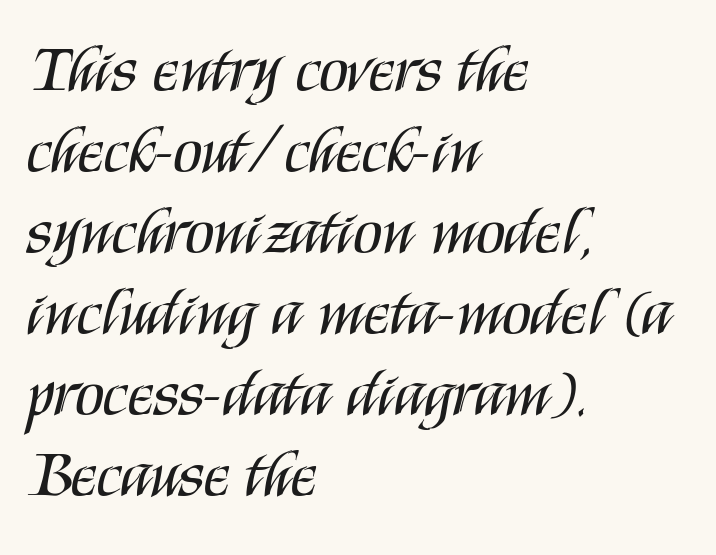
The image shows 67 px regular-weight, condensed sans-serif type; set left-aligned, line spacing 1.21x, normal letter spacing, not underlined; medium stroke contrast and a large x-height.
